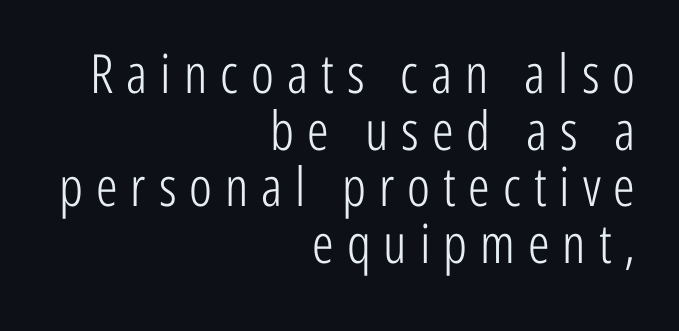
The image shows 54 px light, condensed sans-serif type, upright; set right-aligned, tight line spacing (1.05x), unusually wide letter spacing (+0.24 em), not underlined; low stroke contrast and a medium x-height.
